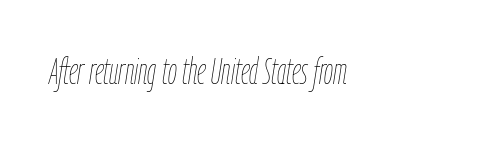
Q: Is the text bold? A: No.
Q: Is the text italic (slanted)? A: Yes, it leans right by about 9 degrees.
Q: Is the text underlined? A: No.
Q: Is the spacing between letters normal or unusually wide? A: Normal.
Q: Width (condensed, normal, or wide)? A: Condensed.
Q: Stroke contrast? A: Low.
Q: x-height? A: Medium.
Q: Monospaced? A: No.
